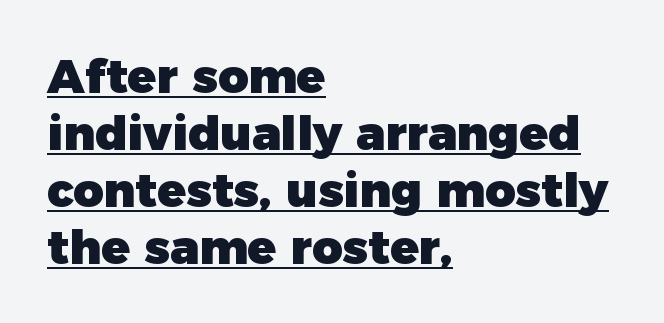
Tall strokes in this sample are plumb rather than angled. You can see a thin bar hugging the bottom of the glyphs. Inter-character spacing is left at the font's built-in metrics. Varying glyph widths throughout — classic text-font behaviour.
